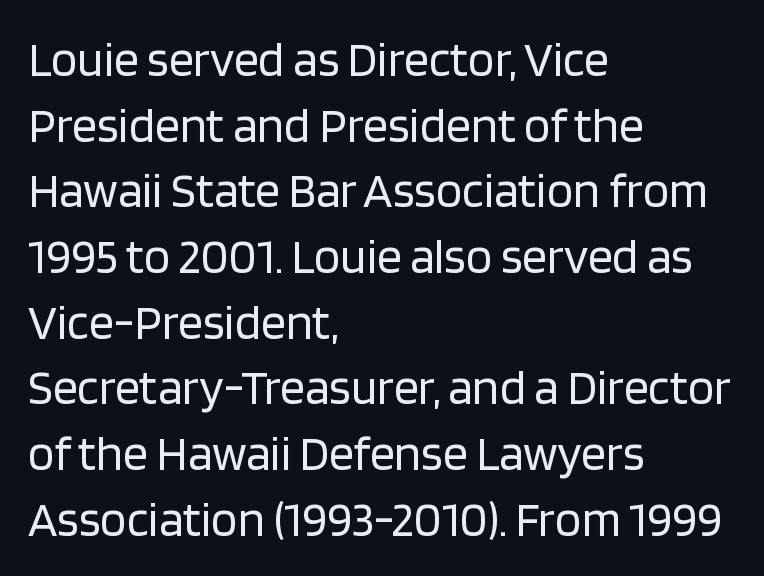
The image shows 49 px regular-weight sans-serif type, upright; set left-aligned, normal line spacing (1.34x), normal letter spacing, not underlined; low stroke contrast and a large x-height.
